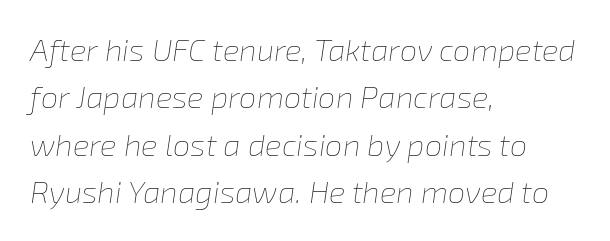
The image shows 31 px thin type, italic (leaning right); set left-aligned, normal line spacing (1.53x), normal letter spacing, not underlined; low stroke contrast and a medium x-height.
